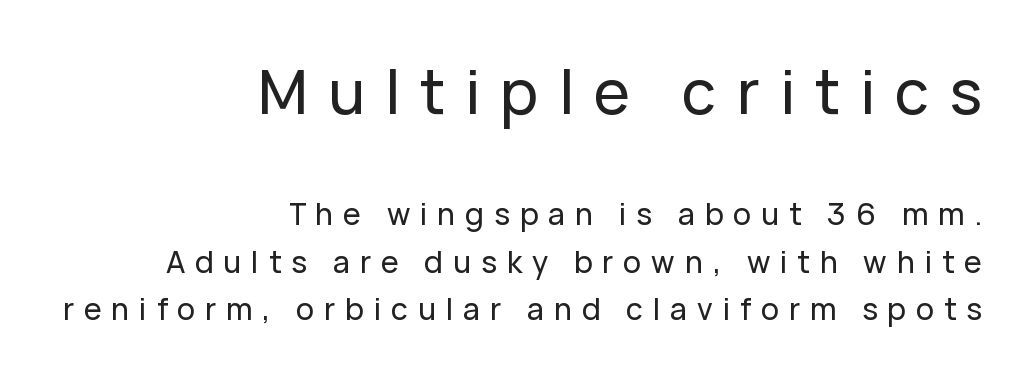
This is sans-serif lettering, the kind often seen on screens and signage. The earlier block is typeset at a bigger size than the later block. This sample keeps an unexceptional amount of space between lines. Caption: expanded tracking, letters set apart. No italicization has been applied; the sample stays upright.
